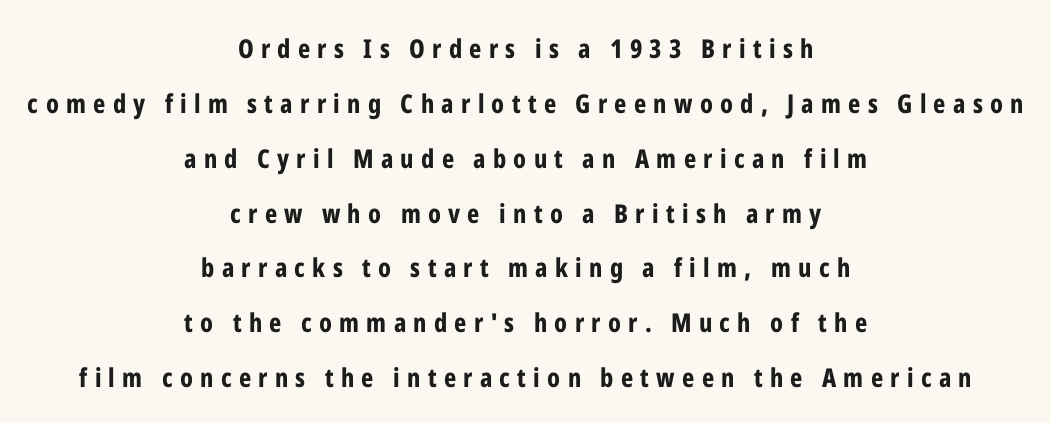
The image shows 26 px bold type, upright; set centered, loose line spacing (2.11x), unusually wide letter spacing (+0.28 em), not underlined.
